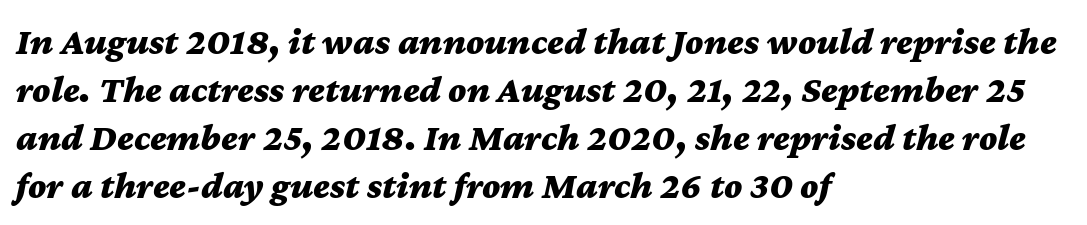
Q: Is the text bold? A: Yes.
Q: Is the text italic (slanted)? A: Yes, it leans right by about 12 degrees.
Q: Is the text underlined? A: No.
Q: How is the paragraph aligned? A: Left-aligned.
Q: Is the spacing between letters normal or unusually wide? A: Normal.
Q: Is the spacing between lines tight, normal or loose? A: Normal.
Q: Width (condensed, normal, or wide)? A: Wide.
Q: Stroke contrast? A: Medium.
Q: x-height? A: Medium.
Q: Monospaced? A: No.
